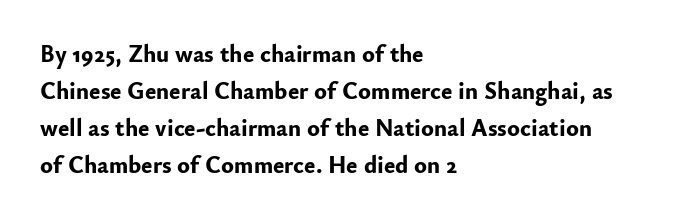
{"italic": "no", "bold": "yes", "underline": "no", "align": "left", "line_spacing": "normal", "line_spacing_ratio": 1.54, "letter_spacing": "normal", "letter_spacing_em": 0.0, "glyph_px": 24}
